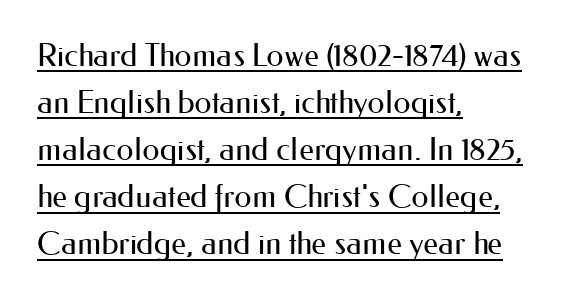
Q: Is the text bold? A: No.
Q: Is the text italic (slanted)? A: No, it is upright.
Q: Is the typeface a serif or a sans-serif typeface? A: Sans-serif.
Q: Is the text underlined? A: Yes.
Q: How is the paragraph aligned? A: Left-aligned.
Q: Is the spacing between letters normal or unusually wide? A: Normal.
Q: Is the spacing between lines tight, normal or loose? A: Normal.
Q: Width (condensed, normal, or wide)? A: Normal.
Q: Stroke contrast? A: Medium.
Q: x-height? A: Small.
Q: Monospaced? A: No.
